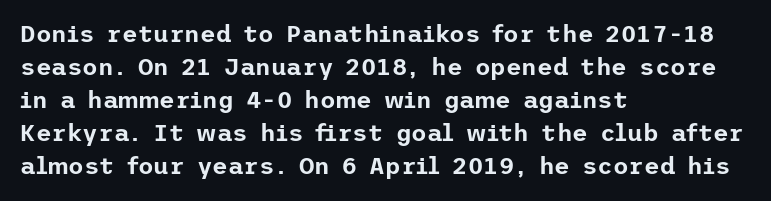
The image shows 24 px text type, upright; set left-aligned, normal line spacing (1.38x), normal letter spacing, not underlined.
